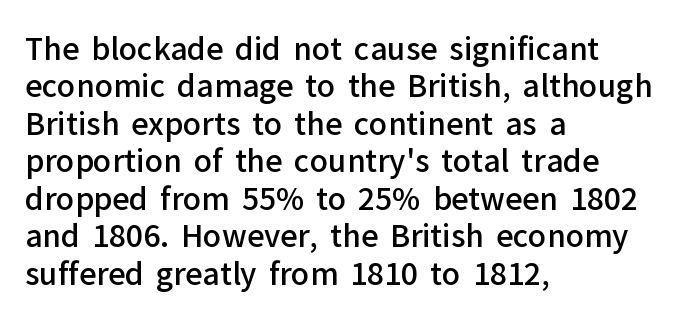
The image shows 30 px semibold sans-serif type, upright; set left-aligned, normal line spacing (1.25x), normal letter spacing, not underlined; low stroke contrast and a medium x-height.
